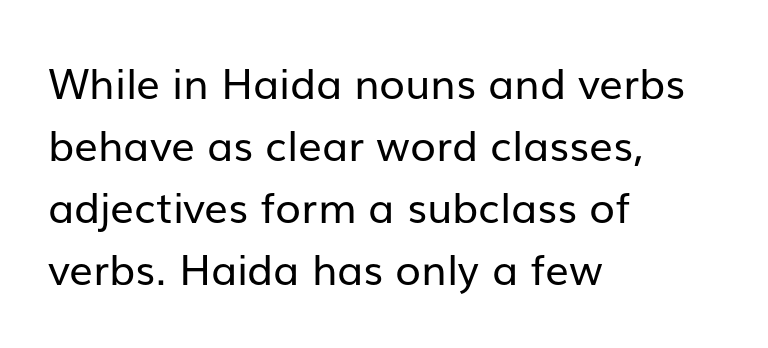
Q: Is the text bold? A: No.
Q: Is the text italic (slanted)? A: No, it is upright.
Q: Is the typeface a serif or a sans-serif typeface? A: Sans-serif.
Q: Is the text underlined? A: No.
Q: How is the paragraph aligned? A: Left-aligned.
Q: Is the spacing between letters normal or unusually wide? A: Normal.
Q: Is the spacing between lines tight, normal or loose? A: Normal.
Q: Width (condensed, normal, or wide)? A: Normal.
Q: Stroke contrast? A: Low.
Q: x-height? A: Medium.
Q: Monospaced? A: No.
